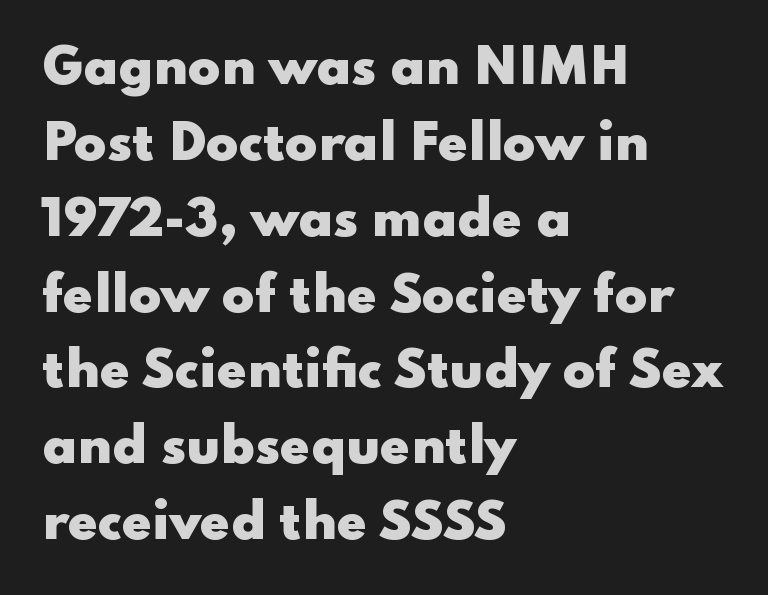
Standard letterfit; no display-style spreading of the glyphs. Notice how the stems are strictly vertical — no italics here. A bare baseline throughout the passage. The paragraph shown leans on its left margin. Chunky letters — that's bold for sure.
